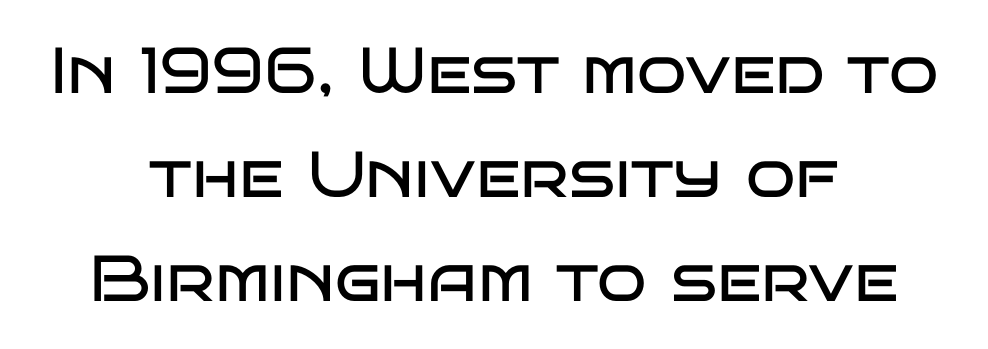
The image shows 65 px regular-weight, wide sans-serif type, upright; set centered, normal line spacing (1.6x), normal letter spacing, not underlined; low stroke contrast and a large x-height.
